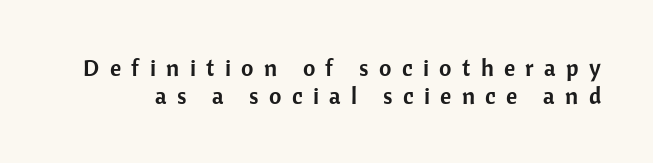
The image shows 24 px text type, upright; set line spacing 1.17x, unusually wide letter spacing (+0.43 em), not underlined.
